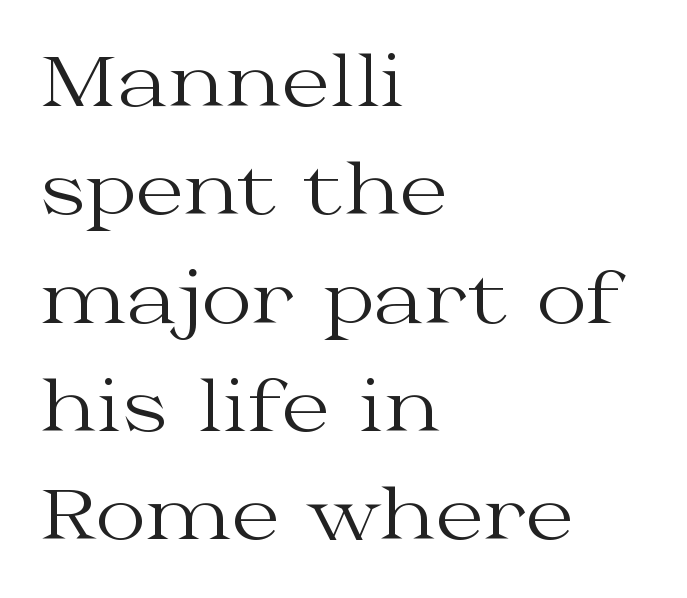
The image shows 69 px regular-weight, wide serif type, upright; set left-aligned, normal line spacing (1.57x), normal letter spacing, not underlined; medium stroke contrast and a medium x-height.
